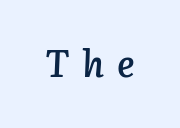
Q: Is the text bold? A: Semi-bold.
Q: Is the text italic (slanted)? A: Yes, it leans right by about 3 degrees.
Q: Is the text underlined? A: No.
Q: Is the spacing between letters normal or unusually wide? A: Unusually wide.
Q: Width (condensed, normal, or wide)? A: Normal.
Q: Stroke contrast? A: Low.
Q: x-height? A: Medium.
Q: Monospaced? A: No.
